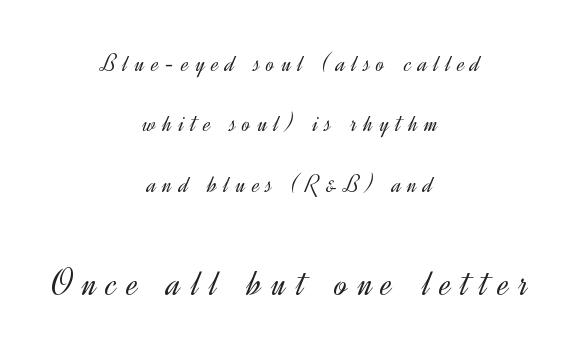
The string is rendered with underlining switched off. Here the designer chose a conventional face with non-uniform glyph widths. This reads as an unemphasized weight, regular at the heaviest. Regarding serifs, this sample does without them.
